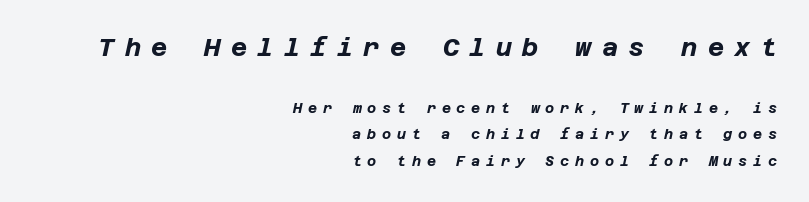
How heavy is the stroke? Heavy — this is a bold. These lines are set flush right with a ragged left edge. Two sizes are in play, and the larger belongs to the first block. There's an unmistakable incline to the writing here. The line texture is sparse and dotted thanks to wide tracking.
